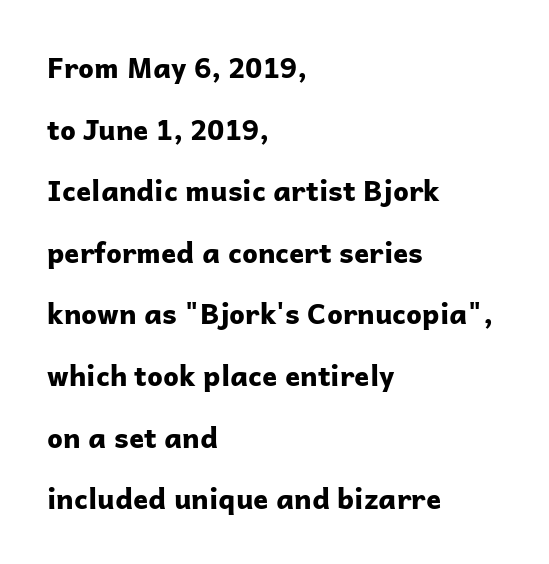
Q: Is the text bold? A: Yes.
Q: Is the text italic (slanted)? A: No, it is upright.
Q: Is the typeface a serif or a sans-serif typeface? A: Sans-serif.
Q: Is the text underlined? A: No.
Q: How is the paragraph aligned? A: Left-aligned.
Q: Is the spacing between letters normal or unusually wide? A: Normal.
Q: Is the spacing between lines tight, normal or loose? A: Loose.
Q: Width (condensed, normal, or wide)? A: Normal.
Q: Stroke contrast? A: Low.
Q: x-height? A: Medium.
Q: Monospaced? A: No.
